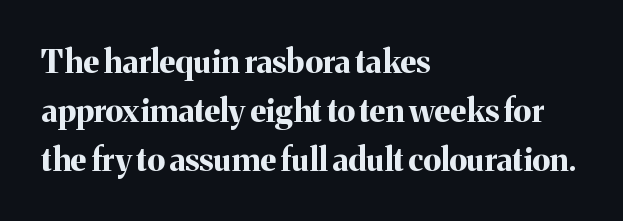
The image shows 32 px bold serif type, upright; set left-aligned, normal line spacing (1.53x), normal letter spacing, not underlined; medium stroke contrast and a medium x-height.
